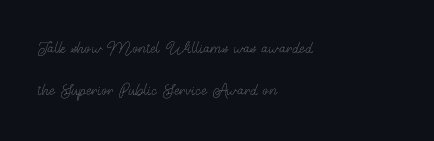
Q: Is the text bold? A: No.
Q: Is the text italic (slanted)? A: Yes.
Q: Is the text underlined? A: No.
Q: How is the paragraph aligned? A: Left-aligned.
Q: Is the spacing between letters normal or unusually wide? A: Normal.
Q: Is the spacing between lines tight, normal or loose? A: Loose.
